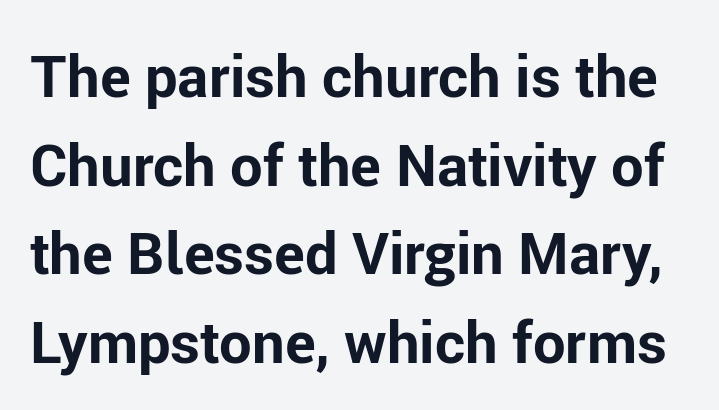
Characters remain perfectly vertical along every line. Character widths vary here, with narrow letters taking less room than wide ones. Caption: bold face, heavy strokes. Underlining? Definitely not there. Regarding leading, the lines here are spaced in the standard way. The face used here is rendered with its standard letterfit.
